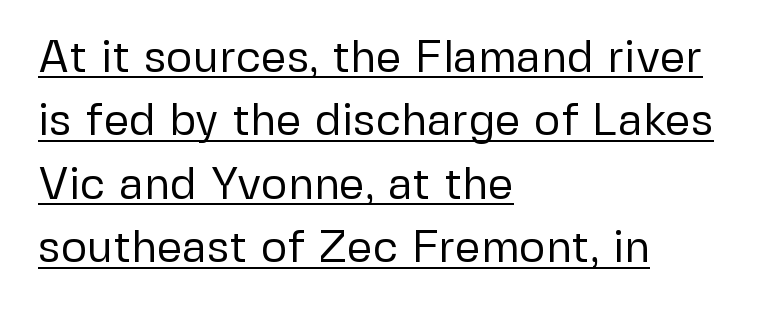
The space between consecutive lines is moderate. Serif or sans? Sans — the stroke terminals are bare. You could call the tracking neutral — neither tight nor loose. Decoration check: the copy is underlined. No extra ink here — the face is not bold. The letters advance in unequal steps, a hallmark of proportional type.
